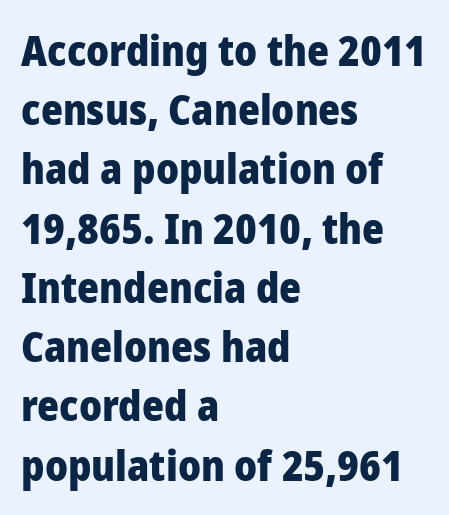
In terms of weight, the rendering is a true, heavy bold. This sample keeps an unexceptional amount of space between lines. A typesetter would mark this as roman, not italic. Nobody drew a line under any word here. The line texture is even and compact thanks to regular tracking.
